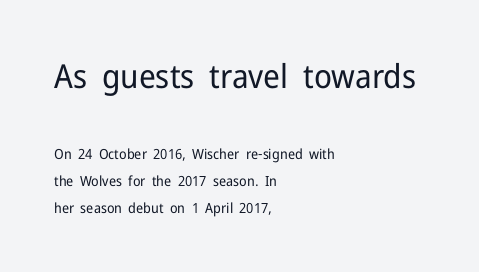
The image shows 33 px regular-weight sans-serif type, upright; set left-aligned, loose line spacing (1.92x), normal letter spacing, not underlined; the first (top) block is 2.36x larger; low stroke contrast and a medium x-height.
